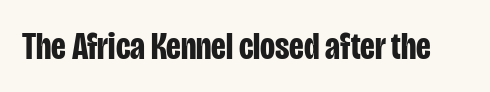
{"serif": "no", "italic": "no", "bold": "yes", "weight": "bold", "width": "condensed", "stroke_contrast": "low", "x_height": "large", "monospaced": "no", "underline": "no", "letter_spacing": "normal", "letter_spacing_em": 0.0, "glyph_px": 39}
